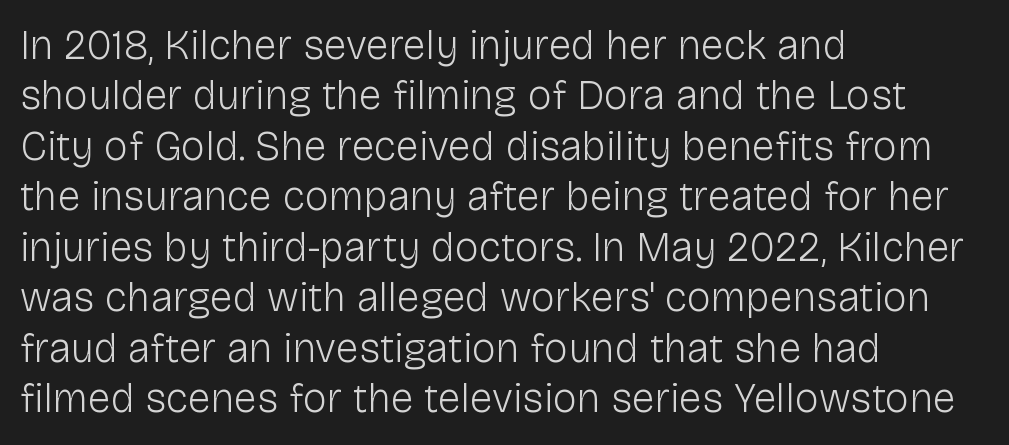
The image shows 41 px light sans-serif type, upright; set left-aligned, line spacing 1.23x, normal letter spacing, not underlined; low stroke contrast and a medium x-height.
